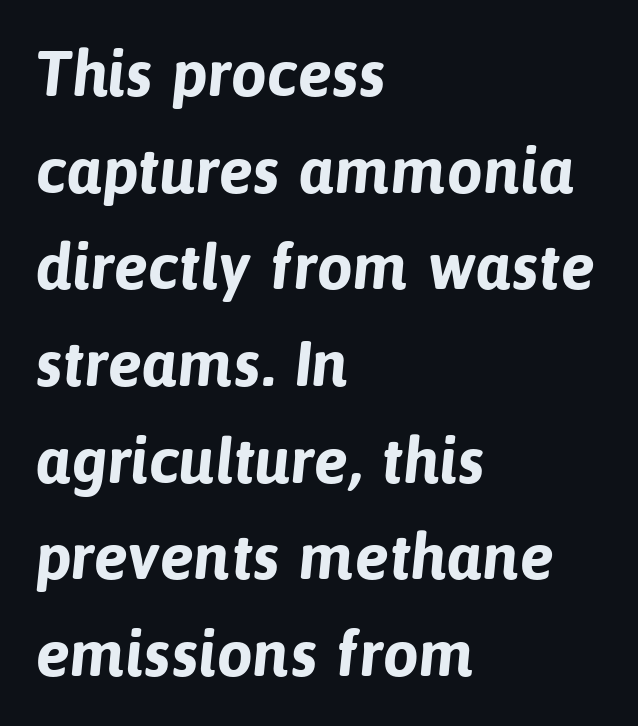
{"serif": "no", "bold": "yes", "weight": "bold", "width": "normal", "stroke_contrast": "low", "x_height": "medium", "monospaced": "no", "underline": "no", "align": "left", "line_spacing": "normal", "line_spacing_ratio": 1.51, "letter_spacing": "normal", "letter_spacing_em": 0.0, "glyph_px": 64}
